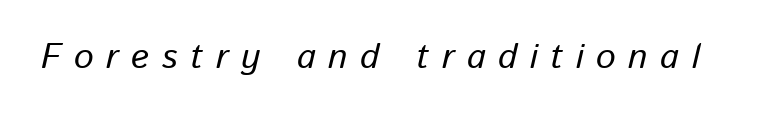
What stands out about the letter spacing? Its width — letters are far apart. A typesetter would call this proportional, since set widths differ per character. Slanted lettering throughout. The gap between lines stays unmarked.
